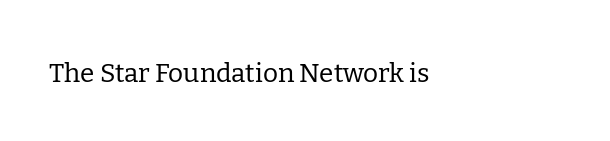
Q: Is the text bold? A: No.
Q: Is the text italic (slanted)? A: No, it is upright.
Q: Is the text underlined? A: No.
Q: How is the paragraph aligned? A: Left-aligned.
Q: Is the spacing between letters normal or unusually wide? A: Normal.
